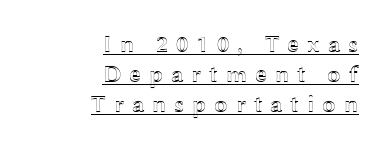
Q: Is the text italic (slanted)? A: No, it is upright.
Q: Is the text underlined? A: Yes.
Q: How is the paragraph aligned? A: Right-aligned.
Q: Is the spacing between letters normal or unusually wide? A: Unusually wide.
Q: Is the spacing between lines tight, normal or loose? A: Normal.
